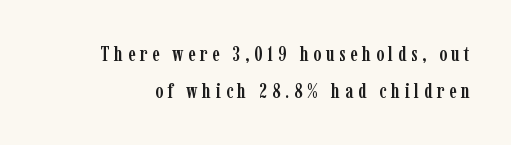
{"italic": "no", "underline": "no", "line_spacing_ratio": 1.75, "letter_spacing": "wide", "letter_spacing_em": 0.22, "glyph_px": 21}
